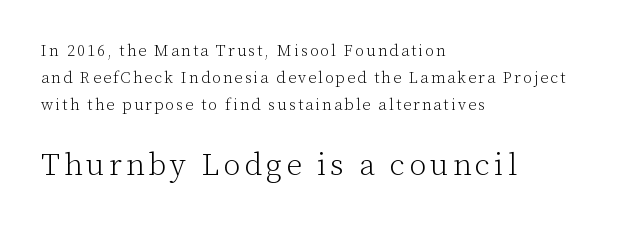
Horizontal bands of white between lines are of average thickness. Where is the straight margin? On the left. Size contrast runs from small at the top to large at the bottom. The lettering stays uniformly vertical, giving the passage a roman look.
